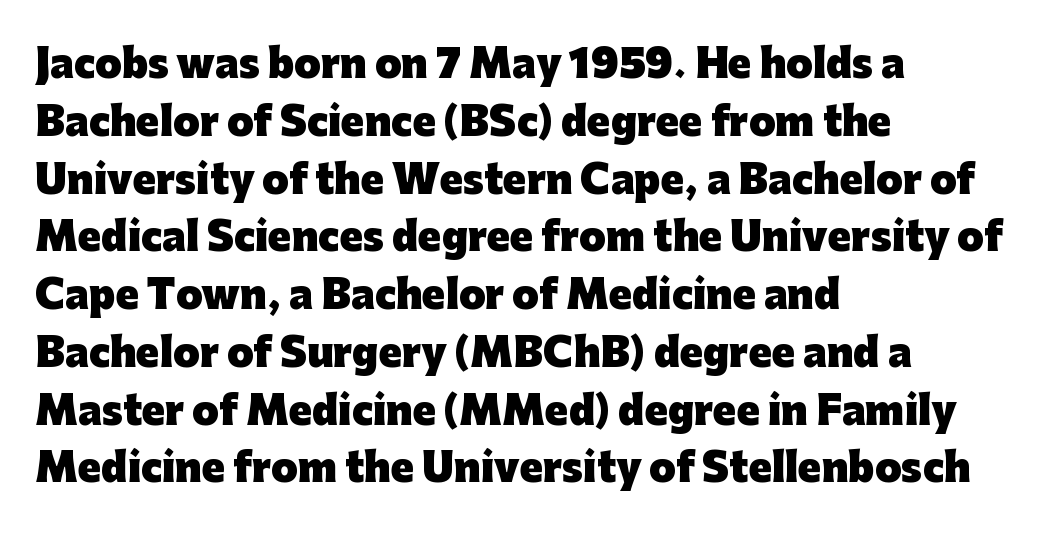
{"serif": "no", "italic": "no", "bold": "yes", "weight": "heavy", "width": "normal", "stroke_contrast": "low", "x_height": "medium", "monospaced": "no", "underline": "no", "align": "left", "line_spacing": "normal", "line_spacing_ratio": 1.52, "letter_spacing": "normal", "letter_spacing_em": 0.0, "glyph_px": 38}
